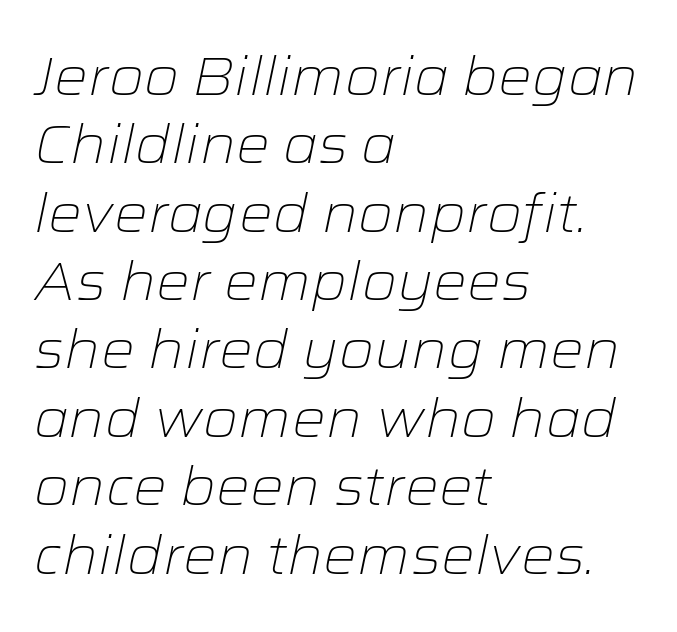
The image shows 53 px light, wide type, italic (leaning right); set left-aligned, normal line spacing (1.29x), normal letter spacing, not underlined; low stroke contrast and a medium x-height.
